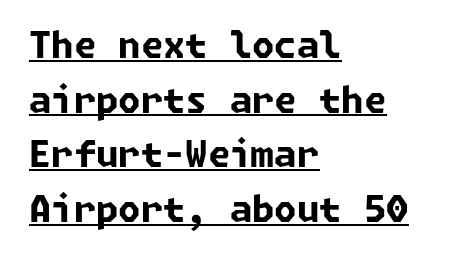
{"serif": "no", "bold": "yes", "weight": "bold", "width": "normal", "stroke_contrast": "low", "x_height": "medium", "underline": "yes", "align": "left", "line_spacing": "normal", "line_spacing_ratio": 1.52, "letter_spacing": "normal", "letter_spacing_em": 0.0, "glyph_px": 36}
